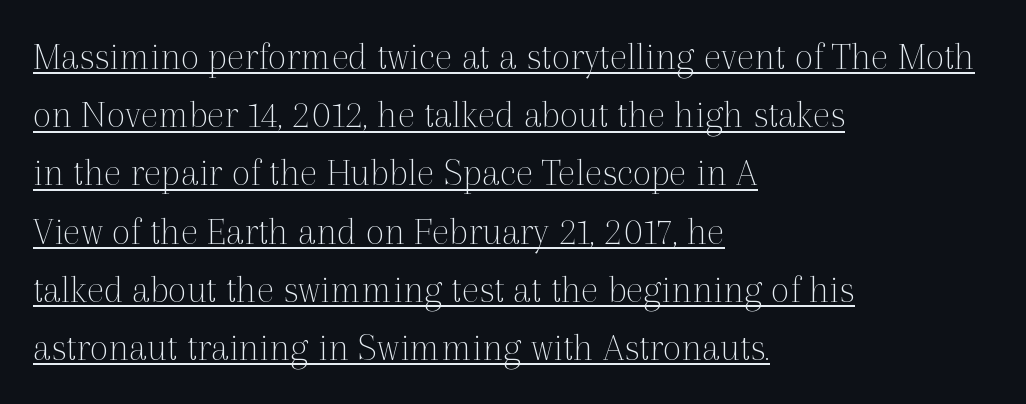
Style check: upright. Small tapered or slab feet sit at the stroke ends, so this counts as serif. Emphasis is given by a line drawn under the lettering. Compared with typical body copy, the letter spacing here is the same. The setting favours the left margin, as ordinary paragraphs usually do.
